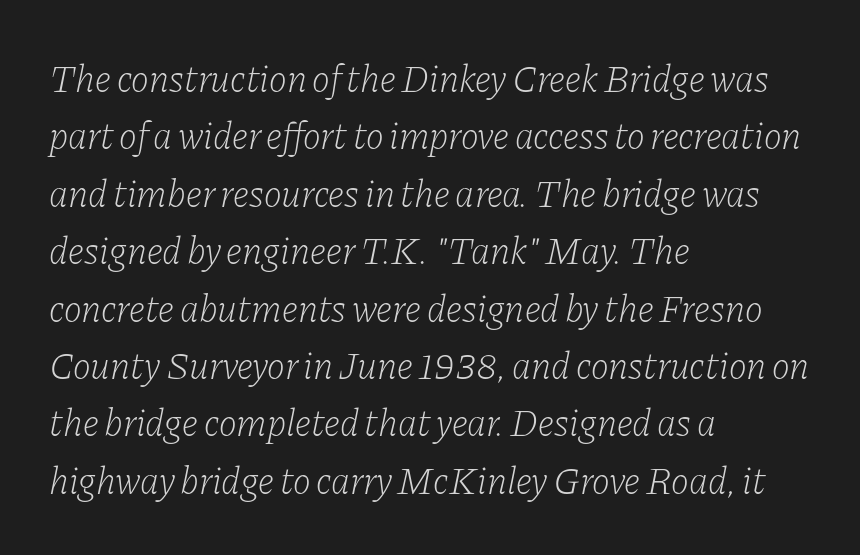
The image shows 38 px light serif type, italic (leaning right); set left-aligned, normal line spacing (1.51x), normal letter spacing, not underlined; low stroke contrast and a medium x-height.
